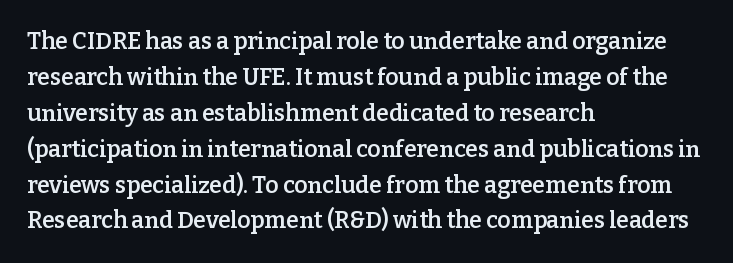
Visually the block forms a straight wall on the left and a jagged coastline on the right. Bold? Not quite — semibold, heavier than regular but stopping short. Horizontal bands of white between lines are of average thickness. Inter-character spacing is left at the font's built-in metrics.
